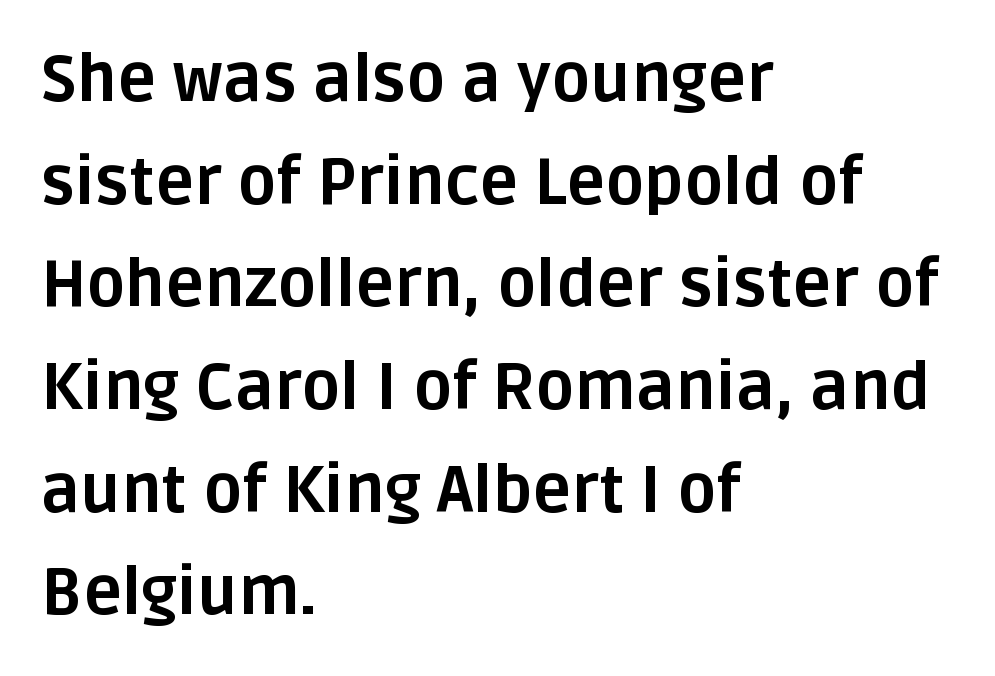
The image shows 65 px bold sans-serif type, upright; set left-aligned, normal line spacing (1.58x), normal letter spacing, not underlined; low stroke contrast and a large x-height.
